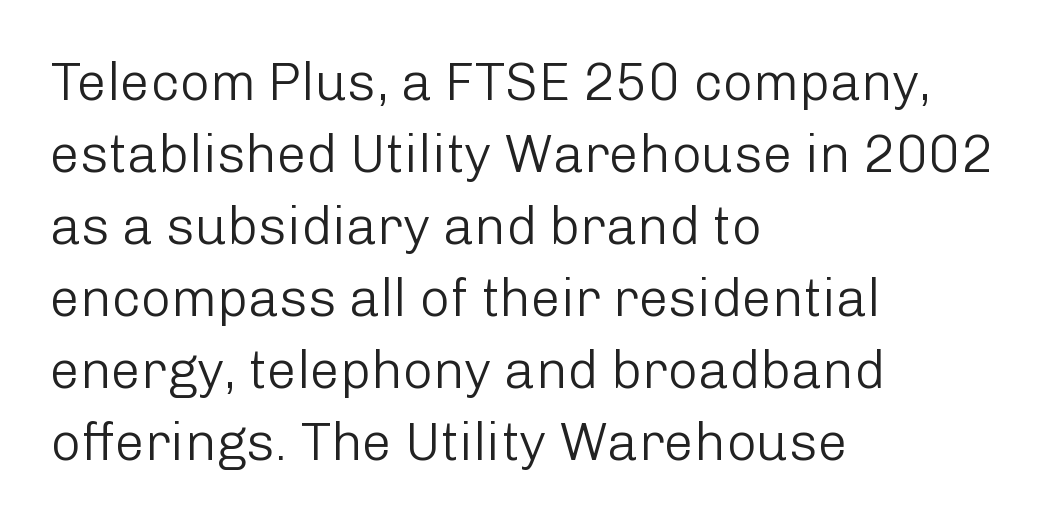
The image shows 53 px light sans-serif type, upright; set left-aligned, normal line spacing (1.36x), normal letter spacing, not underlined; low stroke contrast and a medium x-height.
